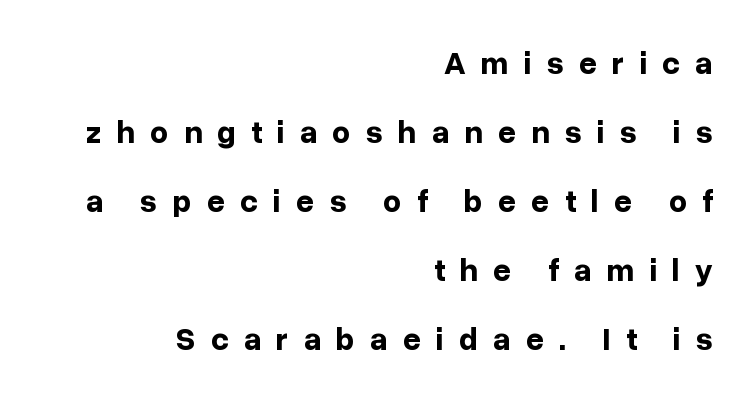
Q: Is the text bold? A: Yes.
Q: Is the text italic (slanted)? A: No, it is upright.
Q: Is the typeface a serif or a sans-serif typeface? A: Sans-serif.
Q: Is the text underlined? A: No.
Q: How is the paragraph aligned? A: Right-aligned.
Q: Is the spacing between letters normal or unusually wide? A: Unusually wide.
Q: Is the spacing between lines tight, normal or loose? A: Loose.
Q: Width (condensed, normal, or wide)? A: Normal.
Q: Stroke contrast? A: Low.
Q: x-height? A: Medium.
Q: Monospaced? A: No.
